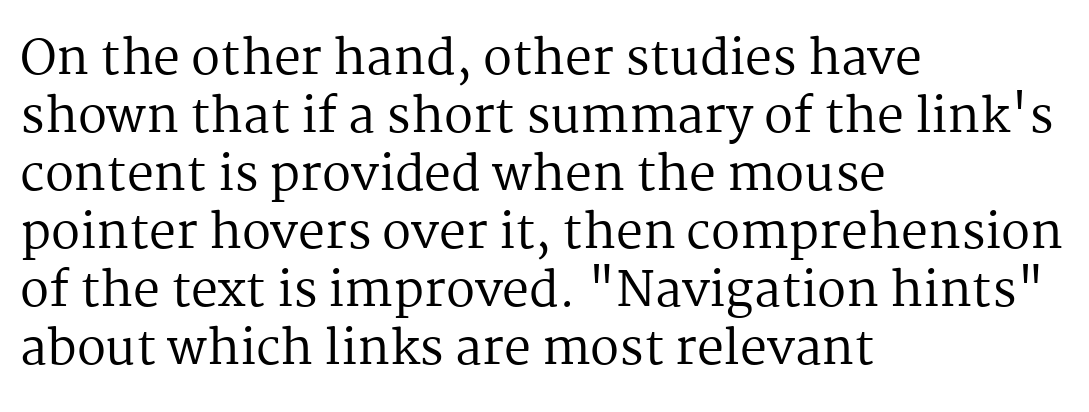
{"serif": "yes", "italic": "no", "bold": "no", "weight": "regular", "width": "normal", "stroke_contrast": "medium", "x_height": "medium", "monospaced": "no", "underline": "no", "align": "left", "line_spacing_ratio": 1.21, "letter_spacing": "normal", "letter_spacing_em": 0.0, "glyph_px": 48}
